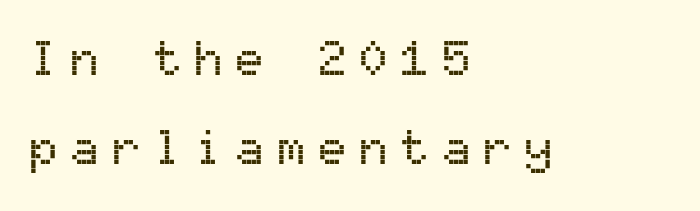
The image shows 48 px sans-serif type, upright, monospaced; set left-aligned, line spacing 1.86x, unusually wide letter spacing (+0.26 em), not underlined; medium stroke contrast and a medium x-height.
